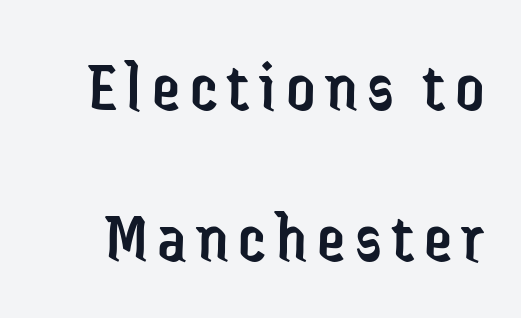
Q: Is the text bold? A: No.
Q: Is the text italic (slanted)? A: No, it is upright.
Q: Is the typeface a serif or a sans-serif typeface? A: Sans-serif.
Q: Is the text underlined? A: No.
Q: Is the spacing between lines tight, normal or loose? A: Loose.
Q: Width (condensed, normal, or wide)? A: Condensed.
Q: Stroke contrast? A: Low.
Q: x-height? A: Medium.
Q: Monospaced? A: No.
